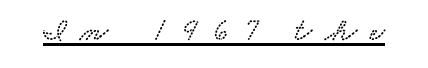
The image shows 33 px wide type; set unusually wide letter spacing (+0.38 em), underlined; low stroke contrast and a small x-height.
